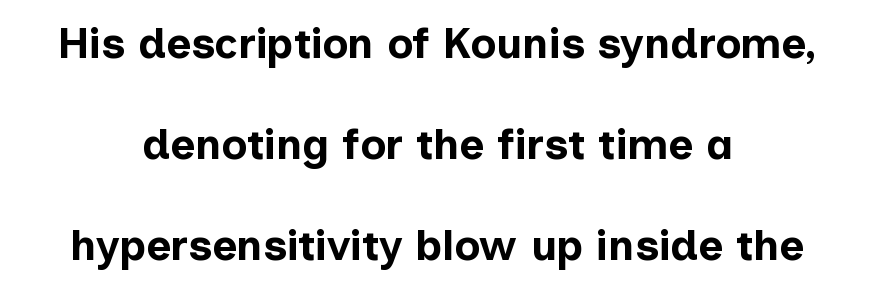
Q: Is the text bold? A: Yes.
Q: Is the text italic (slanted)? A: No, it is upright.
Q: Is the typeface a serif or a sans-serif typeface? A: Sans-serif.
Q: Is the text underlined? A: No.
Q: How is the paragraph aligned? A: Centered.
Q: Is the spacing between letters normal or unusually wide? A: Normal.
Q: Is the spacing between lines tight, normal or loose? A: Loose.
Q: Width (condensed, normal, or wide)? A: Normal.
Q: Stroke contrast? A: Low.
Q: x-height? A: Medium.
Q: Monospaced? A: No.
